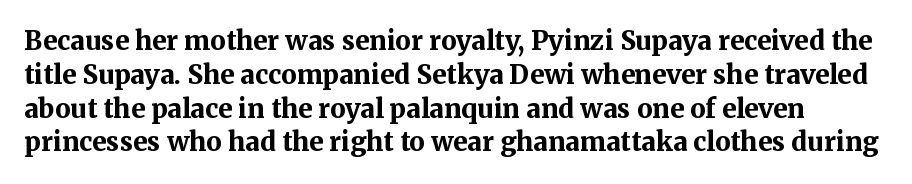
Q: Is the text bold? A: Yes.
Q: Is the text italic (slanted)? A: No, it is upright.
Q: Is the text underlined? A: No.
Q: Is the spacing between letters normal or unusually wide? A: Normal.
Q: Is the spacing between lines tight, normal or loose? A: Normal.
